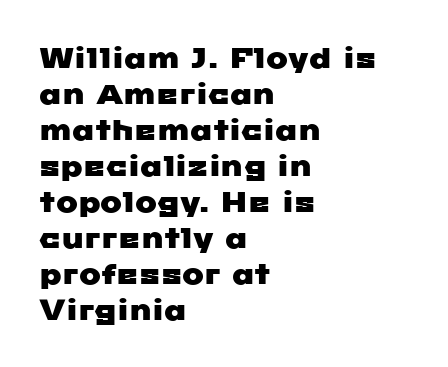
{"serif": "no", "width": "wide", "stroke_contrast": "low", "x_height": "medium", "monospaced": "no", "underline": "no", "align": "left", "line_spacing_ratio": 1.24, "letter_spacing": "normal", "letter_spacing_em": 0.0, "glyph_px": 29}
